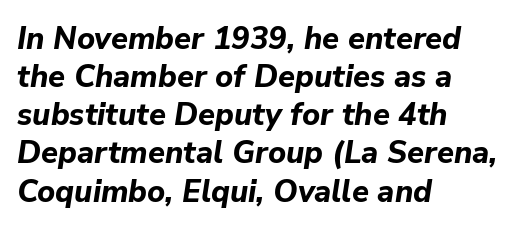
The letters are bold, with thick, heavy strokes. If you drew a line through each stem, it would be angled. Character widths vary here, with narrow letters taking less room than wide ones. Casual observation: everything's shoved over to the left. Spacing between characters is what you'd get straight out of the box.
